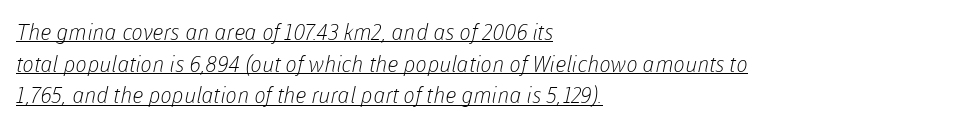
Q: Is the text bold? A: No.
Q: Is the text underlined? A: Yes.
Q: How is the paragraph aligned? A: Left-aligned.
Q: Is the spacing between letters normal or unusually wide? A: Normal.
Q: Is the spacing between lines tight, normal or loose? A: Normal.
